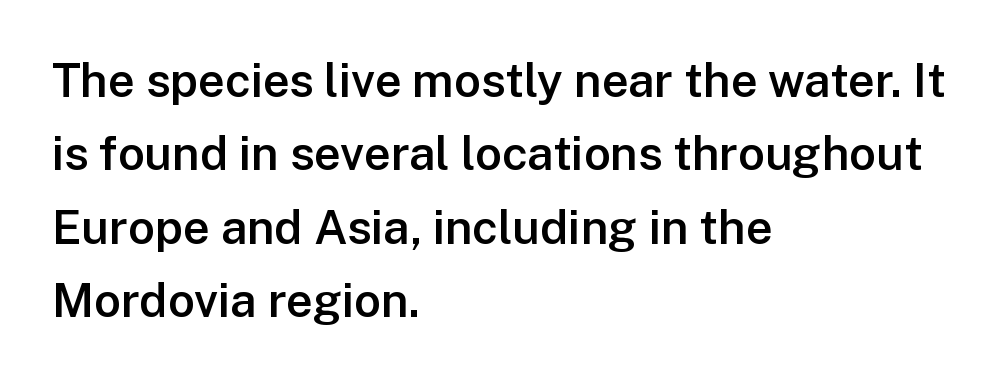
Think of a printed novel: that variable character pitch is what you see here. Is there much room between lines? A standard amount, neither cramped nor airy. A typesetter would mark this as roman, not italic. In terms of letterspacing, this is plain default setting.
